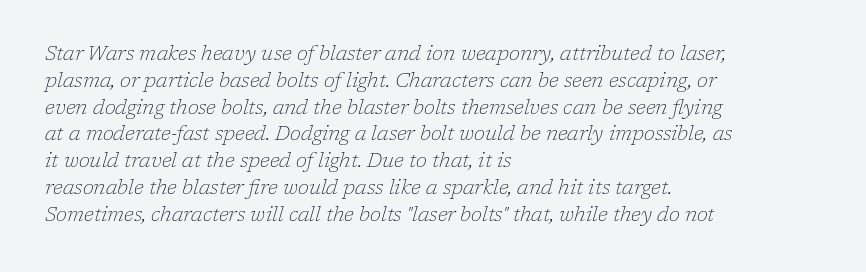
{"italic": "yes", "lean": "right", "slant_degrees": 17, "bold": "no", "underline": "no", "align": "left", "line_spacing": "normal", "line_spacing_ratio": 1.34, "letter_spacing": "normal", "letter_spacing_em": 0.0, "glyph_px": 20}
